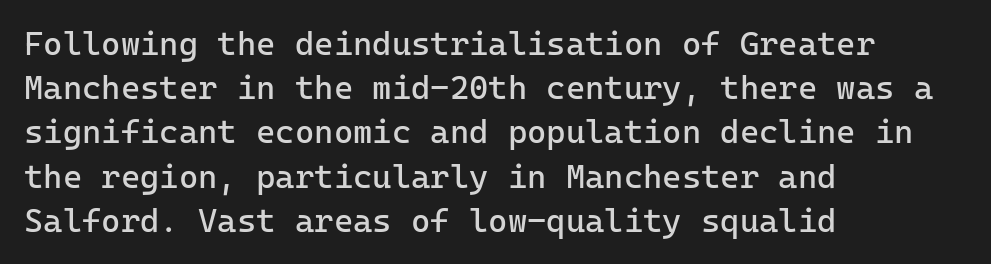
Q: Is the text bold? A: No.
Q: Is the text italic (slanted)? A: No, it is upright.
Q: Is the typeface a serif or a sans-serif typeface? A: Sans-serif.
Q: Is the text underlined? A: No.
Q: How is the paragraph aligned? A: Left-aligned.
Q: Is the spacing between letters normal or unusually wide? A: Normal.
Q: Is the spacing between lines tight, normal or loose? A: Normal.
Q: Width (condensed, normal, or wide)? A: Normal.
Q: Stroke contrast? A: Low.
Q: x-height? A: Medium.
Q: Monospaced? A: Yes.
